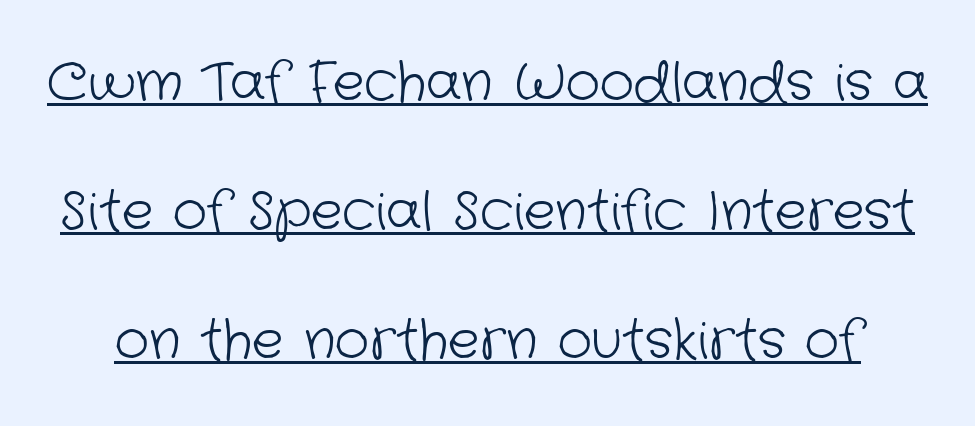
{"serif": "no", "bold": "no", "weight": "light", "width": "normal", "stroke_contrast": "low", "x_height": "medium", "monospaced": "no", "underline": "yes", "line_spacing": "loose", "line_spacing_ratio": 2.43, "letter_spacing": "normal", "letter_spacing_em": 0.0, "glyph_px": 53}
